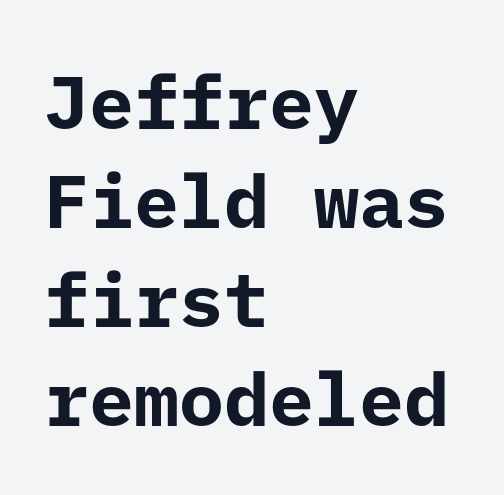
Q: Is the text bold? A: Yes.
Q: Is the text italic (slanted)? A: No, it is upright.
Q: Is the typeface a serif or a sans-serif typeface? A: Sans-serif.
Q: Is the text underlined? A: No.
Q: How is the paragraph aligned? A: Left-aligned.
Q: Is the spacing between letters normal or unusually wide? A: Normal.
Q: Is the spacing between lines tight, normal or loose? A: Normal.
Q: Width (condensed, normal, or wide)? A: Normal.
Q: Stroke contrast? A: Low.
Q: x-height? A: Medium.
